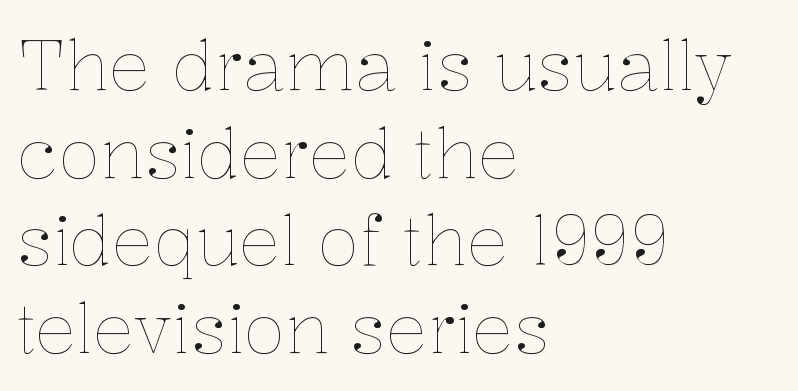
This sample uses plain, unmodified letter spacing. Anything drawn beneath the words? Only blank space. Ordinary non-slanted type is in use. Notice how descenders clear the ascenders below comfortably — that's standard leading. Character widths vary here, with narrow letters taking less room than wide ones.
